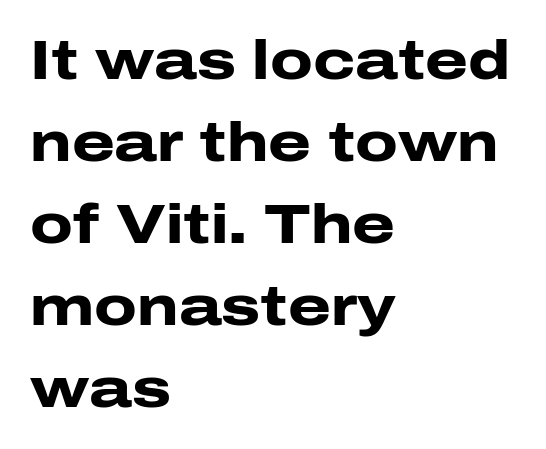
Q: Is the text bold? A: Yes.
Q: Is the text italic (slanted)? A: No, it is upright.
Q: Is the typeface a serif or a sans-serif typeface? A: Sans-serif.
Q: Is the text underlined? A: No.
Q: How is the paragraph aligned? A: Left-aligned.
Q: Is the spacing between letters normal or unusually wide? A: Normal.
Q: Is the spacing between lines tight, normal or loose? A: Normal.
Q: Width (condensed, normal, or wide)? A: Wide.
Q: Stroke contrast? A: Low.
Q: x-height? A: Medium.
Q: Monospaced? A: No.
